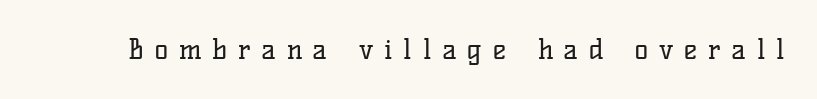
Varying glyph widths throughout — classic text-font behaviour. Underline: absent. The face used here is rendered with a markedly widened letterfit. Examine the stroke ends and you'll spot serifs. Is the type heavy? It reads as light-to-regular instead.
